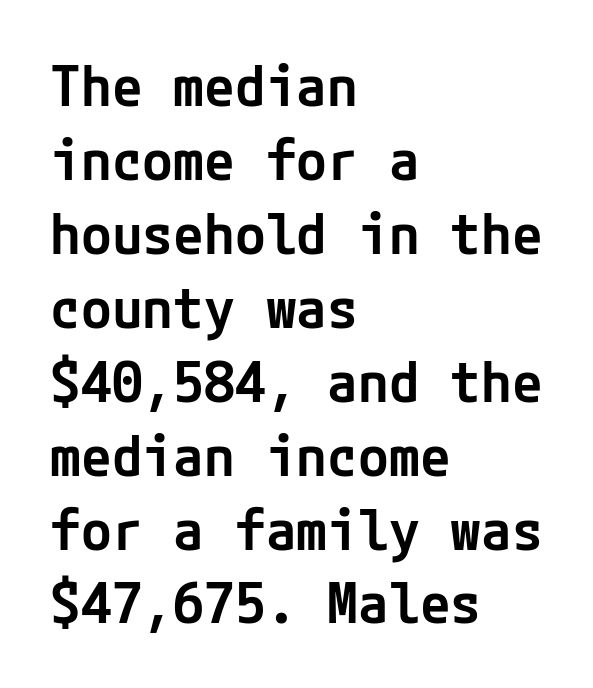
Every row of glyphs begins at an identical x-position on the left. Note: no serifs on the glyphs. This is the regular roman posture of the typeface. The face used here is rendered with its standard letterfit. Compared with typical paragraphs, the rows here are spaced about the same.
